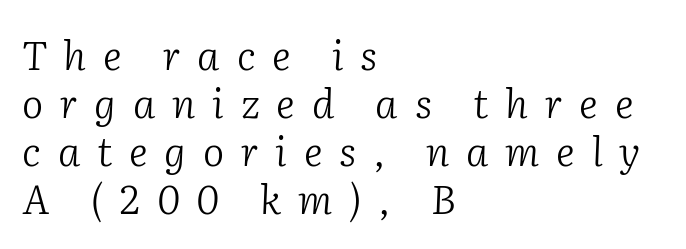
The passage shown is not bold in any degree. Looks like regular typesetting: each glyph gets only the width it needs. Quick note: underline off. Teacher's note: observe the even left margin — that is flush-left alignment.
